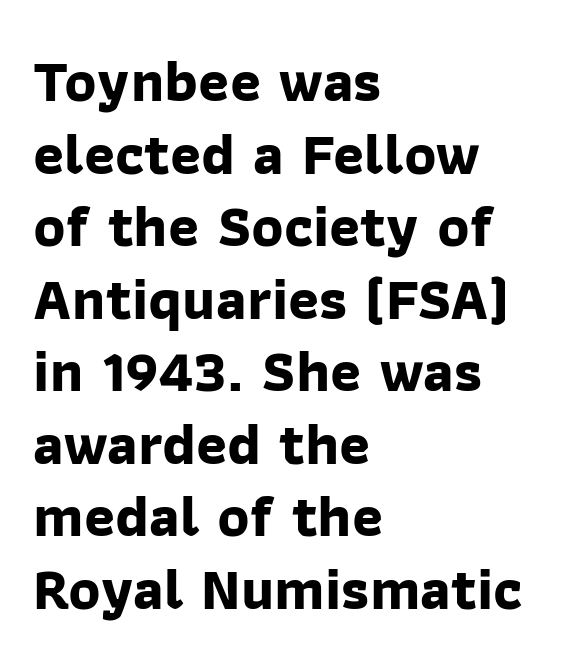
Q: Is the text bold? A: Yes.
Q: Is the typeface a serif or a sans-serif typeface? A: Sans-serif.
Q: Is the text underlined? A: No.
Q: How is the paragraph aligned? A: Left-aligned.
Q: Is the spacing between letters normal or unusually wide? A: Normal.
Q: Width (condensed, normal, or wide)? A: Normal.
Q: Stroke contrast? A: Low.
Q: x-height? A: Medium.
Q: Monospaced? A: No.
